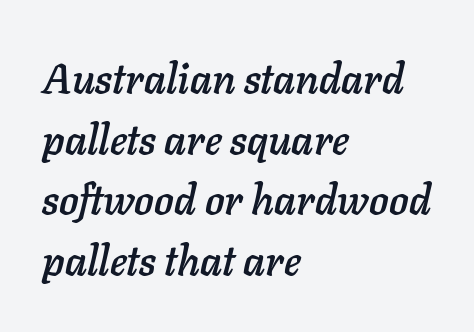
The image shows 41 px text type, italic (leaning right); set left-aligned, normal line spacing (1.48x), normal letter spacing, not underlined; low stroke contrast and a medium x-height.
